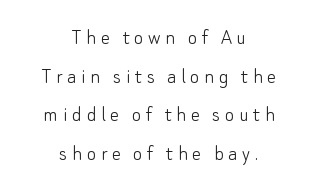
These lines stack symmetrically, like a column narrowing and widening about its center. The tracking jumps out immediately: characters are airy and widely separated. Bare-footed words on every line. A typesetter would mark this as roman, not italic. Letters have the restrained weight of plain body copy at most.
